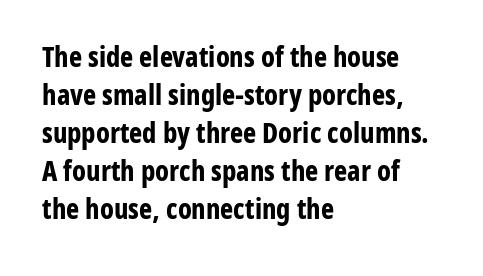
In terms of posture, this sample is upright. Summary of weight: heavy, a full bold. Baseline-to-baseline distance is the conventional proportion of letter height. Just letters on the line, the space beneath them empty. Letter spacing: default.
